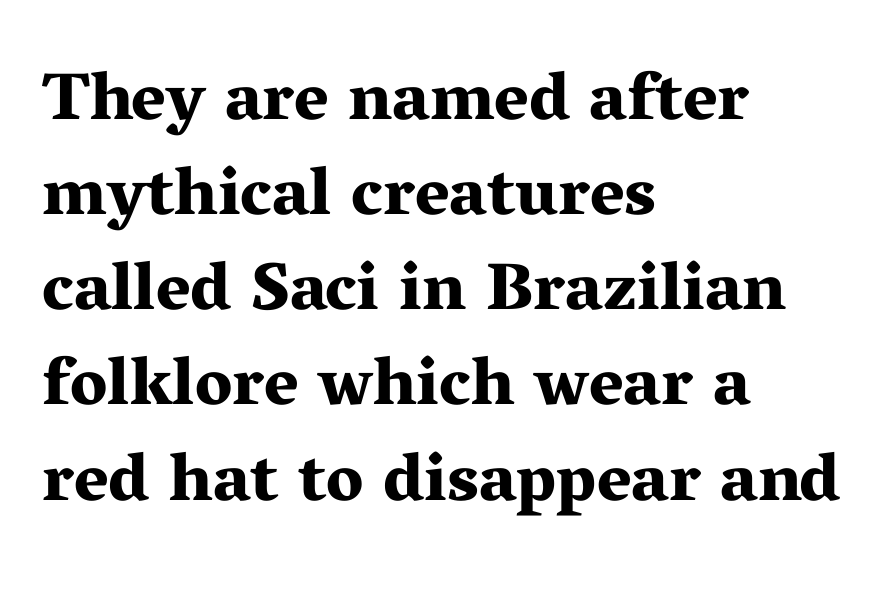
Here the designer chose a conventional face with non-uniform glyph widths. A dark, heavy texture on the line: the type is bold. Line spacing here is normal. Check under the words: just untouched page. The rendering shows small feet on the letterforms — a serif design.
